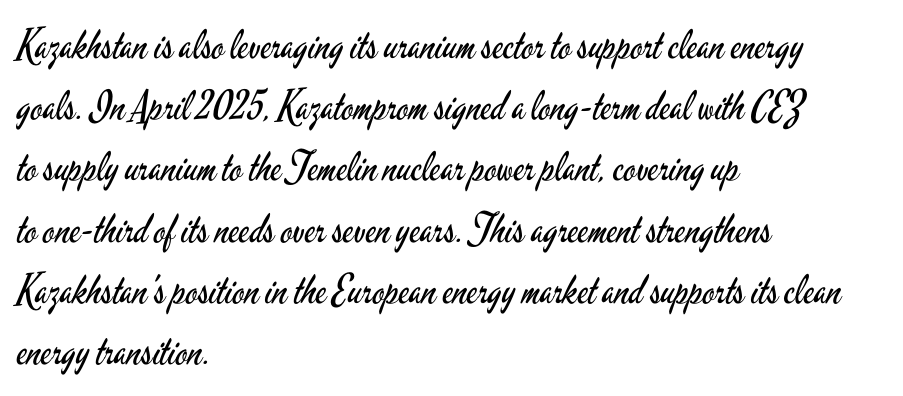
The image shows 40 px regular-weight, condensed sans-serif type; set left-aligned, normal line spacing (1.53x), normal letter spacing, not underlined; low stroke contrast and a small x-height.
